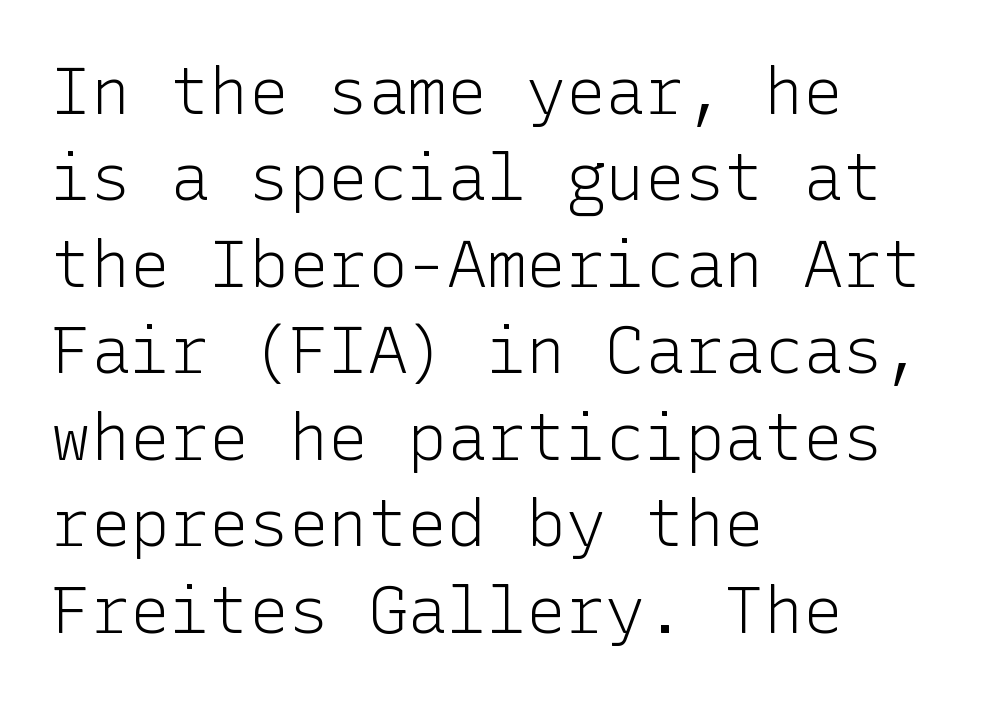
The image shows 66 px light sans-serif type, upright; set left-aligned, normal line spacing (1.31x), normal letter spacing, not underlined; low stroke contrast and a medium x-height.
